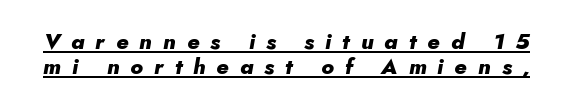
The image shows 22 px bold type, italic (leaning right); set tight line spacing (1.15x), unusually wide letter spacing (+0.5 em), underlined.
